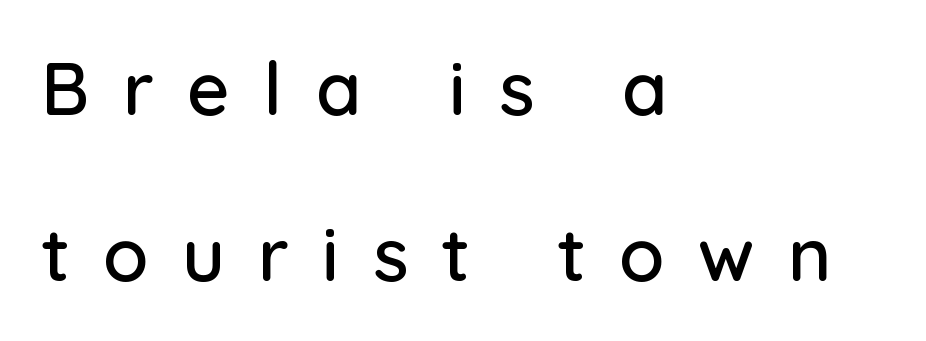
The image shows 74 px sans-serif type, upright; set left-aligned, loose line spacing (2.24x), unusually wide letter spacing (+0.45 em), not underlined; low stroke contrast and a medium x-height.
